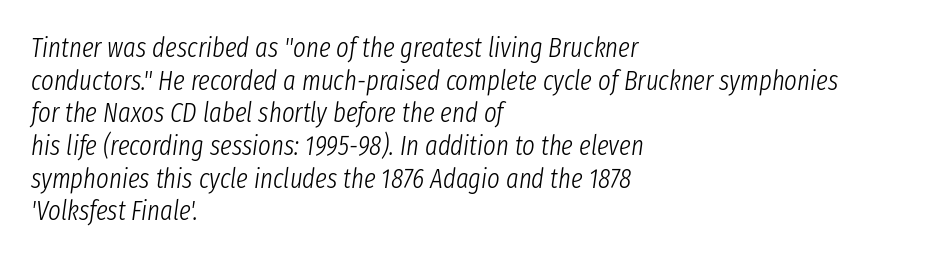
The image shows 27 px text type, italic (leaning right); set left-aligned, line spacing 1.21x, normal letter spacing, not underlined.
